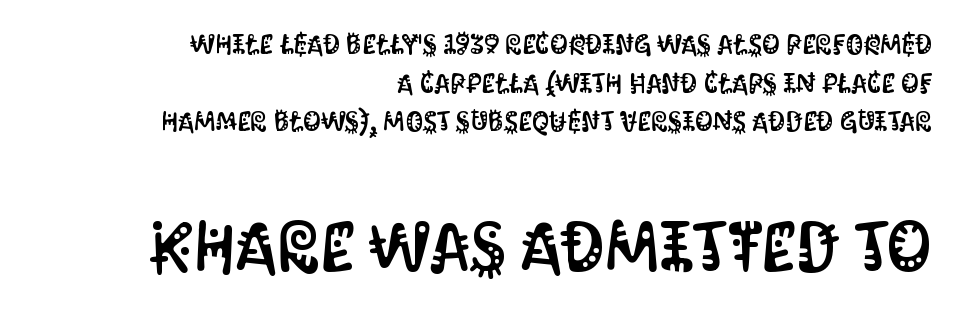
Notice how the passage keeps a crisp vertical edge on the right only. Tracking value appears to be zero — textbook default spacing. A normal amount of white space separates one row of letters from the next. Quick note: not italic, upright.
